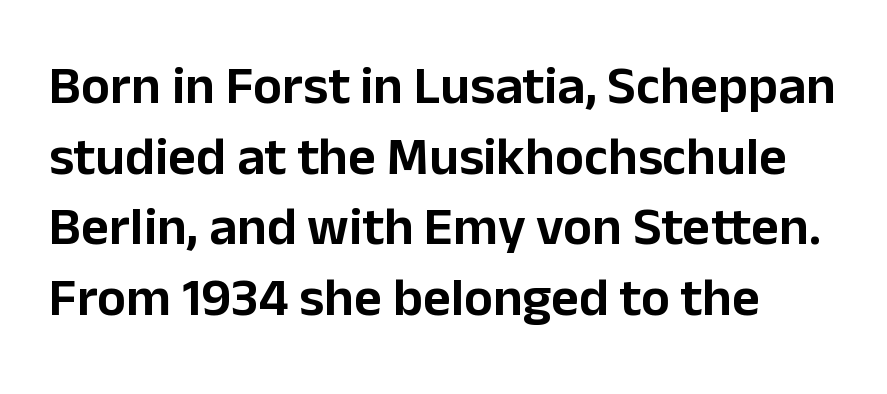
Q: Is the text italic (slanted)? A: No, it is upright.
Q: Is the typeface a serif or a sans-serif typeface? A: Sans-serif.
Q: Is the text underlined? A: No.
Q: Is the spacing between letters normal or unusually wide? A: Normal.
Q: Is the spacing between lines tight, normal or loose? A: Normal.
Q: Width (condensed, normal, or wide)? A: Normal.
Q: Stroke contrast? A: Low.
Q: x-height? A: Medium.
Q: Monospaced? A: No.
